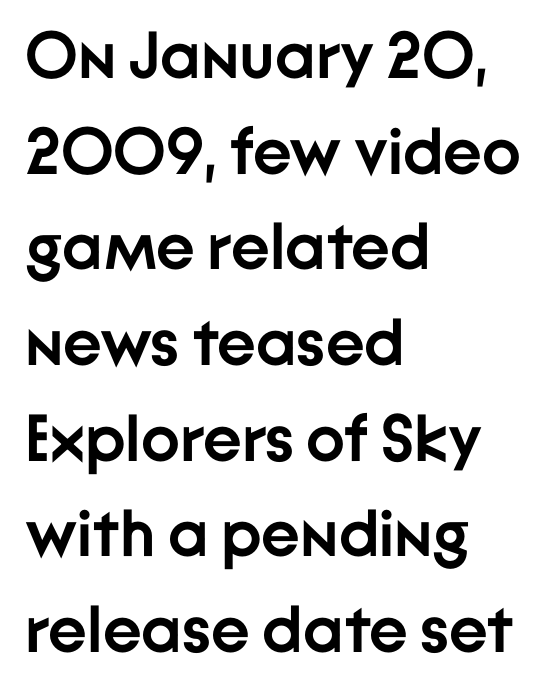
{"serif": "no", "italic": "no", "bold": "yes", "weight": "semibold", "width": "normal", "stroke_contrast": "low", "x_height": "medium", "monospaced": "no", "underline": "no", "align": "left", "line_spacing": "normal", "line_spacing_ratio": 1.45, "letter_spacing": "normal", "letter_spacing_em": 0.0, "glyph_px": 66}
